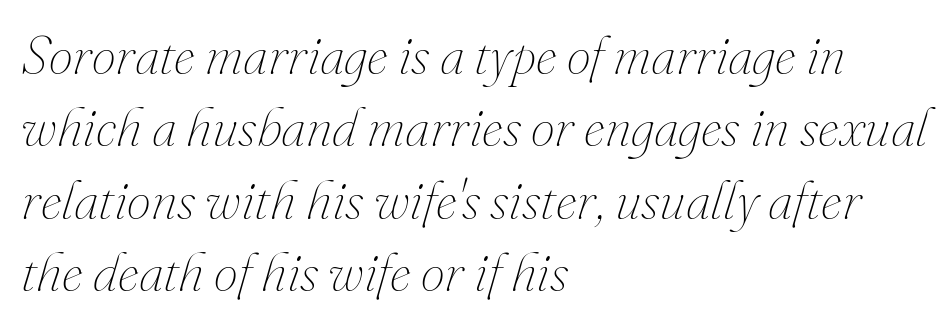
{"italic": "yes", "lean": "right", "slant_degrees": 16, "bold": "no", "weight": "thin", "width": "normal", "stroke_contrast": "medium", "x_height": "small", "monospaced": "no", "underline": "no", "align": "left", "line_spacing": "normal", "line_spacing_ratio": 1.34, "letter_spacing": "normal", "letter_spacing_em": 0.0, "glyph_px": 54}
